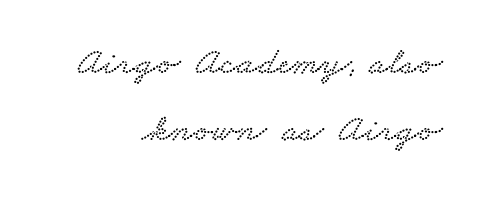
The image shows 39 px wide serif type; set right-aligned, line spacing 1.73x, normal letter spacing, not underlined; low stroke contrast and a small x-height.
